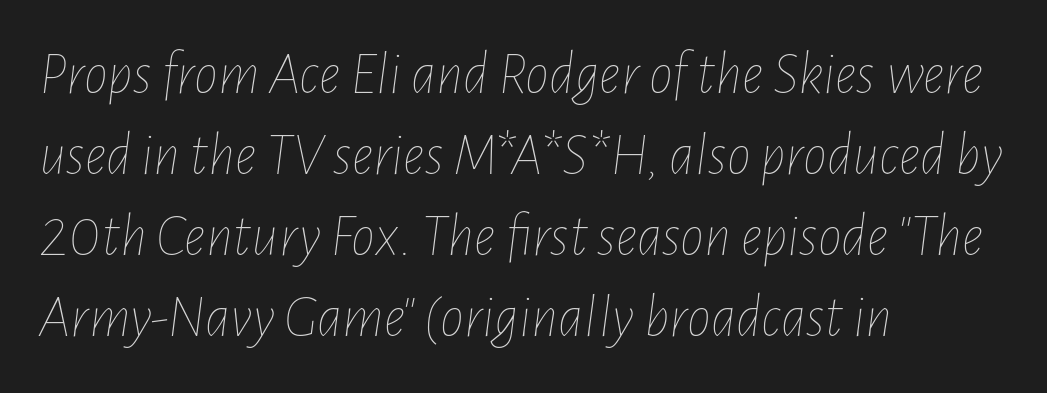
{"italic": "yes", "lean": "right", "slant_degrees": 7, "bold": "no", "weight": "thin", "width": "condensed", "stroke_contrast": "low", "x_height": "medium", "monospaced": "no", "underline": "no", "align": "left", "line_spacing": "normal", "line_spacing_ratio": 1.35, "letter_spacing": "normal", "letter_spacing_em": 0.0, "glyph_px": 60}
